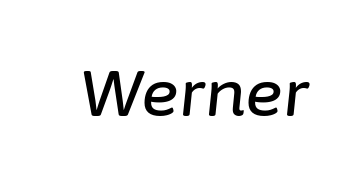
{"italic": "yes", "lean": "right", "slant_degrees": 6, "width": "normal", "stroke_contrast": "low", "x_height": "medium", "monospaced": "no", "underline": "no", "letter_spacing": "normal", "letter_spacing_em": 0.0, "glyph_px": 64}
